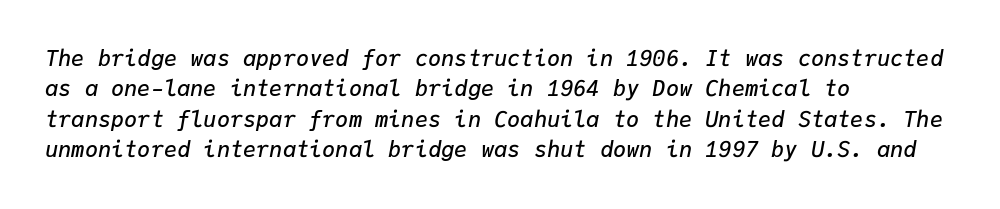
The image shows 22 px text type, italic (leaning right); set left-aligned, normal line spacing (1.38x), normal letter spacing, not underlined.
